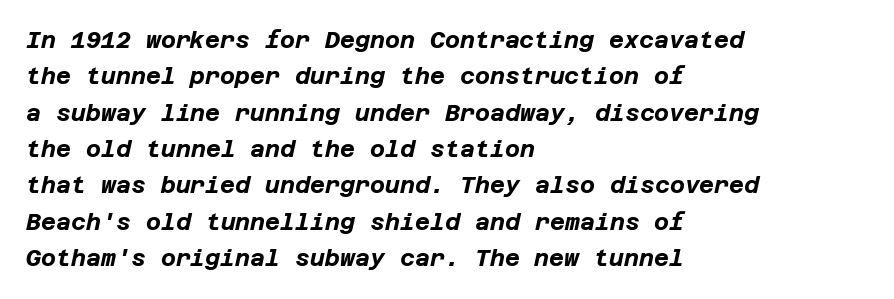
Q: Is the text bold? A: Yes.
Q: Is the text italic (slanted)? A: Yes, it leans right by about 12 degrees.
Q: Is the text underlined? A: No.
Q: How is the paragraph aligned? A: Left-aligned.
Q: Is the spacing between letters normal or unusually wide? A: Normal.
Q: Is the spacing between lines tight, normal or loose? A: Normal.
